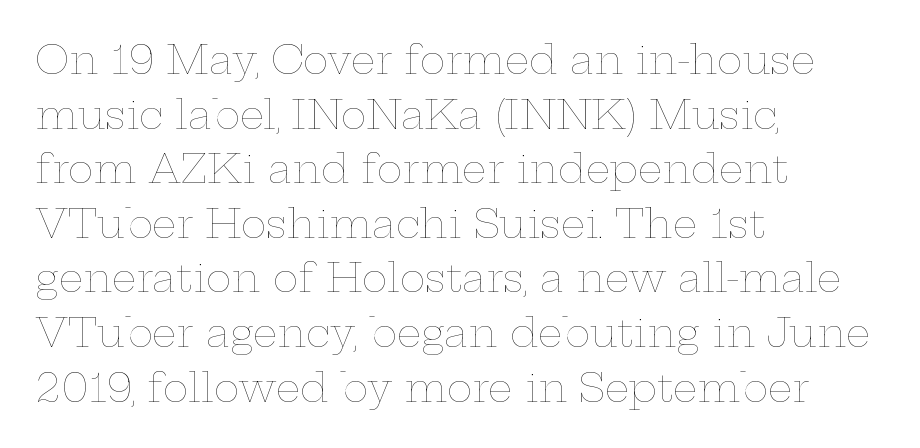
Q: Is the text bold? A: No.
Q: Is the text italic (slanted)? A: No, it is upright.
Q: Is the text underlined? A: No.
Q: How is the paragraph aligned? A: Left-aligned.
Q: Is the spacing between letters normal or unusually wide? A: Normal.
Q: Is the spacing between lines tight, normal or loose? A: Normal.
Q: Width (condensed, normal, or wide)? A: Wide.
Q: Stroke contrast? A: Low.
Q: x-height? A: Medium.
Q: Monospaced? A: No.
